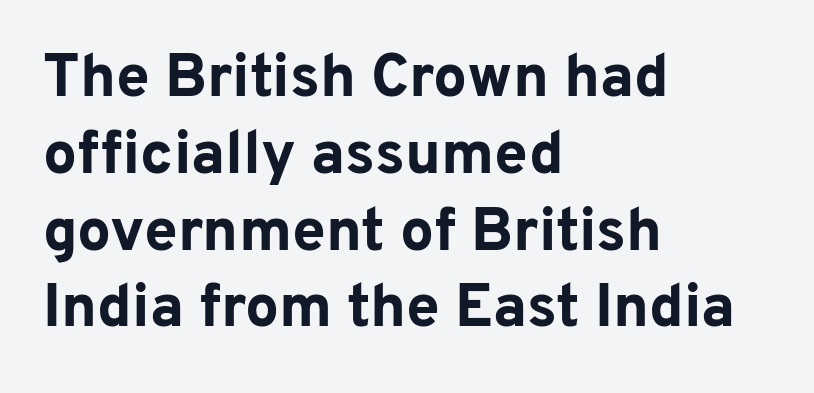
{"serif": "no", "italic": "no", "bold": "yes", "weight": "bold", "width": "normal", "stroke_contrast": "low", "x_height": "medium", "monospaced": "no", "underline": "no", "align": "left", "line_spacing": "normal", "line_spacing_ratio": 1.28, "letter_spacing": "normal", "letter_spacing_em": 0.0, "glyph_px": 60}
